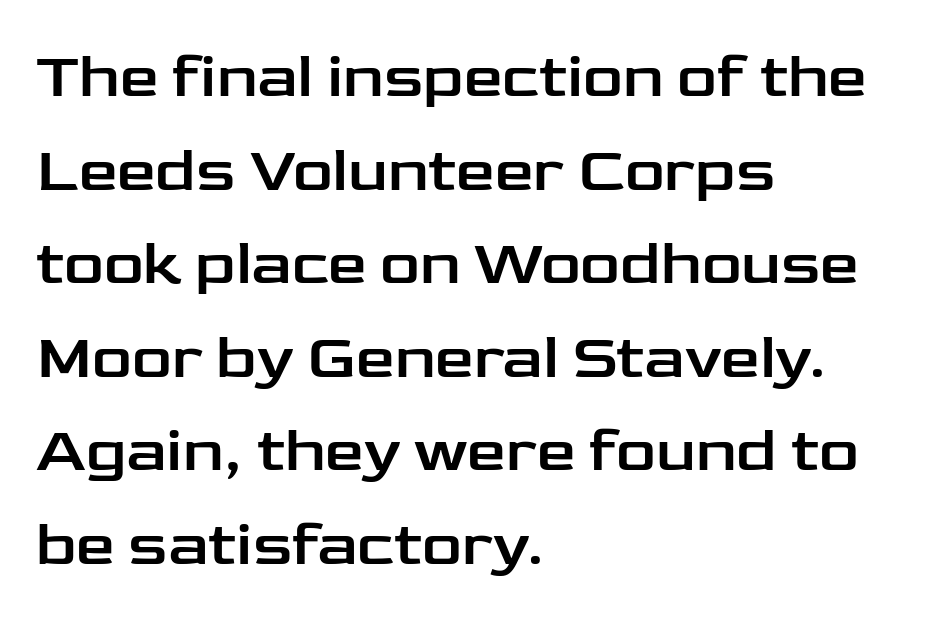
Look at the tracking — it's just the regular setting, nothing added. The face used here is proportionally spaced, like ordinary book or web type. Casual observation: everything's shoved over to the left. The vertical gap from one line to the next is medium. Regarding serifs, this sample does without them.
